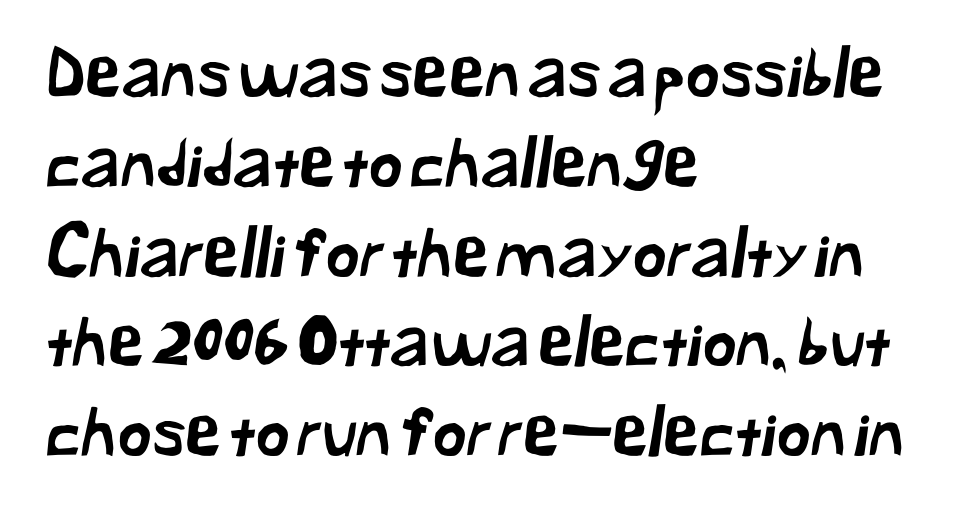
{"serif": "no", "width": "normal", "stroke_contrast": "low", "x_height": "medium", "monospaced": "no", "underline": "no", "align": "left", "line_spacing": "normal", "line_spacing_ratio": 1.36, "letter_spacing": "normal", "letter_spacing_em": 0.0, "glyph_px": 66}
